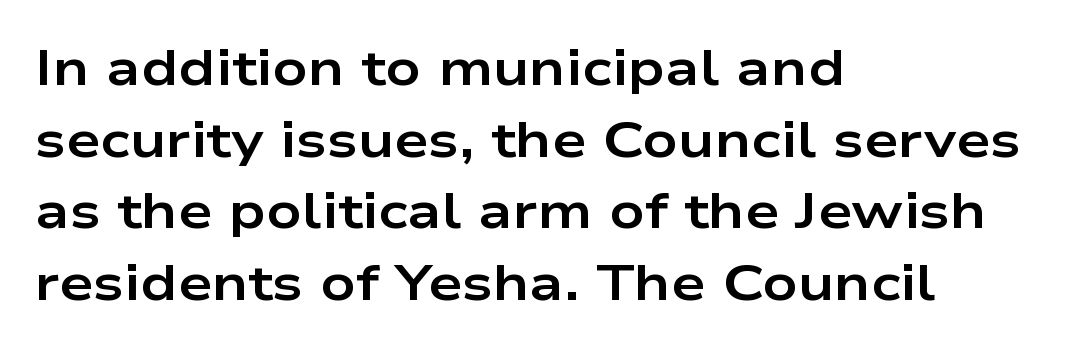
Q: Is the text bold? A: Yes.
Q: Is the text italic (slanted)? A: No, it is upright.
Q: Is the typeface a serif or a sans-serif typeface? A: Sans-serif.
Q: Is the text underlined? A: No.
Q: How is the paragraph aligned? A: Left-aligned.
Q: Is the spacing between letters normal or unusually wide? A: Normal.
Q: Is the spacing between lines tight, normal or loose? A: Normal.
Q: Width (condensed, normal, or wide)? A: Wide.
Q: Stroke contrast? A: Low.
Q: x-height? A: Medium.
Q: Monospaced? A: No.
